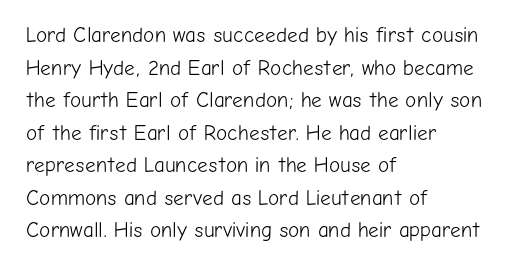
{"italic": "no", "bold": "no", "underline": "no", "align": "left", "line_spacing": "normal", "line_spacing_ratio": 1.55, "letter_spacing": "normal", "letter_spacing_em": 0.0, "glyph_px": 21}
